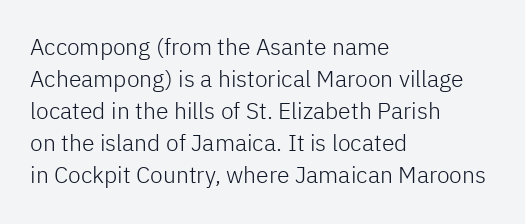
The image shows 23 px text type, upright; set left-aligned, normal line spacing (1.39x), normal letter spacing, not underlined.
